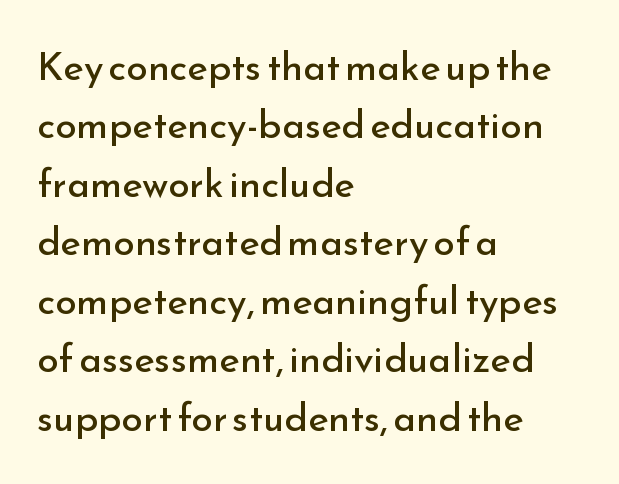
Q: Is the text bold? A: No.
Q: Is the text italic (slanted)? A: No, it is upright.
Q: Is the typeface a serif or a sans-serif typeface? A: Sans-serif.
Q: Is the text underlined? A: No.
Q: How is the paragraph aligned? A: Left-aligned.
Q: Is the spacing between letters normal or unusually wide? A: Normal.
Q: Is the spacing between lines tight, normal or loose? A: Normal.
Q: Width (condensed, normal, or wide)? A: Normal.
Q: Stroke contrast? A: Low.
Q: x-height? A: Small.
Q: Monospaced? A: No.
